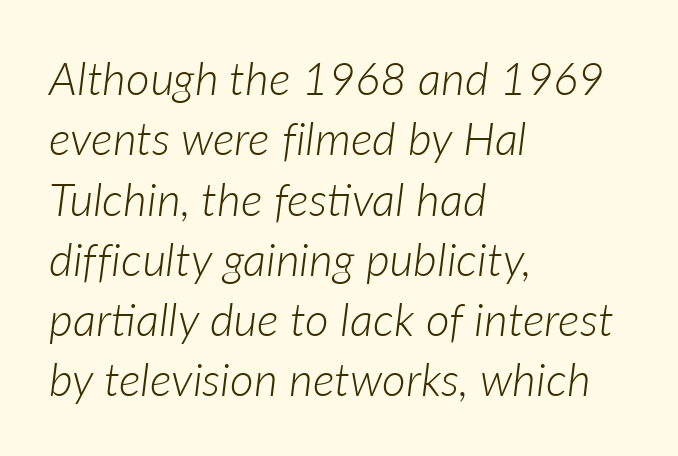
Notice how the stems are inclined rather than vertical — that's the hallmark of italics. These lines are set flush left with a ragged right edge. This block has exactly the height ordinary leading produces. This sample has the flowing, uneven cadence of proportional lettering. Bare-footed words on every line.
